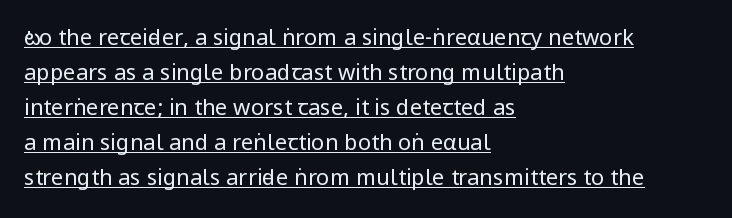
{"italic": "no", "bold": "no", "underline": "yes", "align": "left", "line_spacing": "normal", "line_spacing_ratio": 1.59, "letter_spacing": "normal", "letter_spacing_em": 0.0, "glyph_px": 22}
